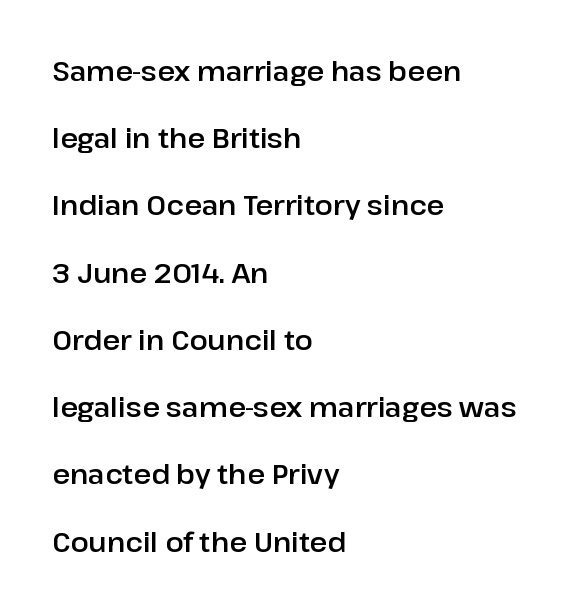
The zone under the glyphs is completely vacant. The paragraph has a hard left edge and a soft right edge. The gaps between neighbouring characters are ordinary and unremarkable. When letters stand straight like this, we call the style roman or upright. Horizontal bands of white between lines are thick stripes.
